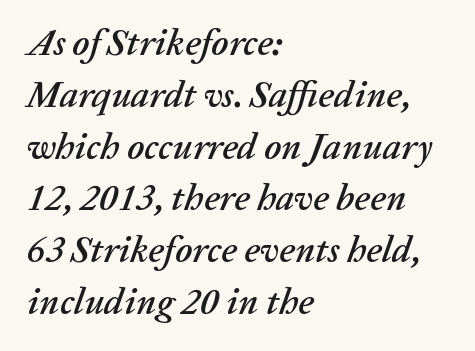
{"italic": "yes", "lean": "right", "slant_degrees": 20, "width": "normal", "stroke_contrast": "low", "x_height": "medium", "monospaced": "no", "underline": "no", "align": "left", "line_spacing": "normal", "line_spacing_ratio": 1.4, "letter_spacing": "normal", "letter_spacing_em": 0.0, "glyph_px": 37}
